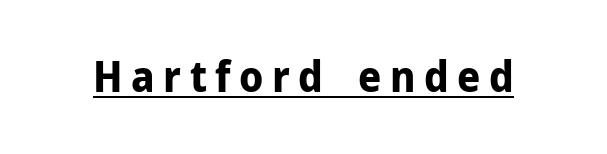
The face used here has the dense, thick strokes of a bold. These characters rest on top of a visible drawn line. Stroke terminals: plain, sans-serif. Italic: no, the glyphs are upright roman. Observe the wide spacing: letters keep a clear distance from each other. Character widths vary here, with narrow letters taking less room than wide ones.
